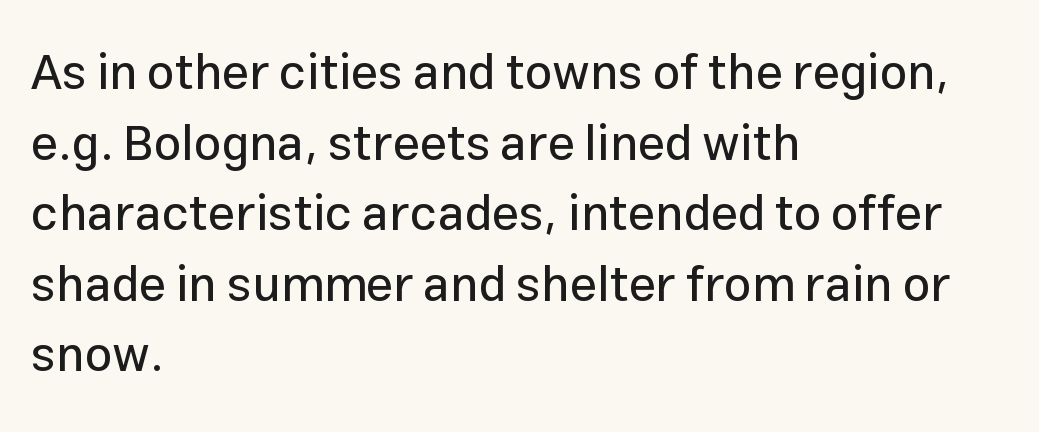
The image shows 49 px sans-serif type, upright; set left-aligned, normal line spacing (1.44x), normal letter spacing, not underlined; low stroke contrast and a medium x-height.
